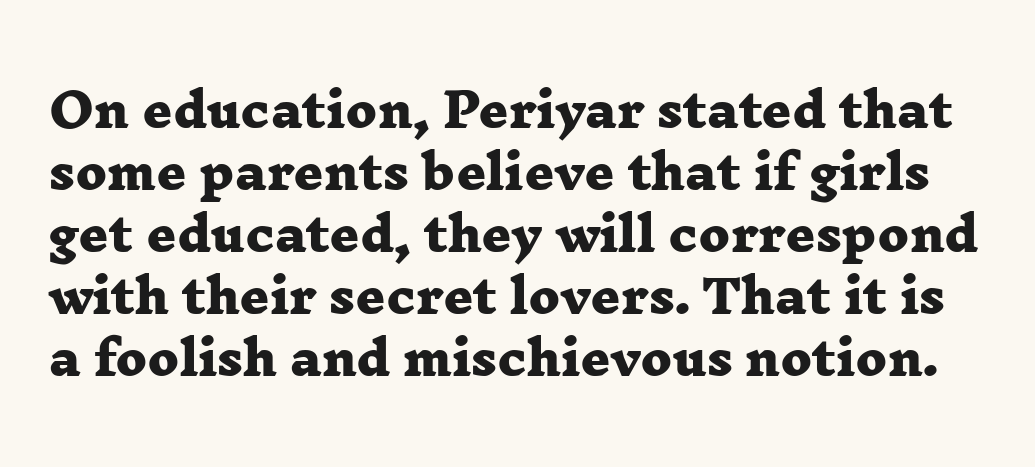
{"serif": "yes", "bold": "yes", "weight": "heavy", "width": "wide", "stroke_contrast": "low", "x_height": "medium", "monospaced": "no", "underline": "no", "line_spacing": "normal", "line_spacing_ratio": 1.35, "letter_spacing": "normal", "letter_spacing_em": 0.0, "glyph_px": 46}
